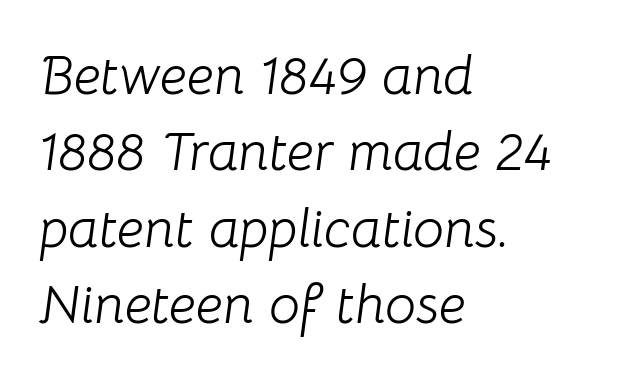
The image shows 55 px light type, italic (leaning right); set left-aligned, normal line spacing (1.39x), normal letter spacing, not underlined; low stroke contrast and a medium x-height.
